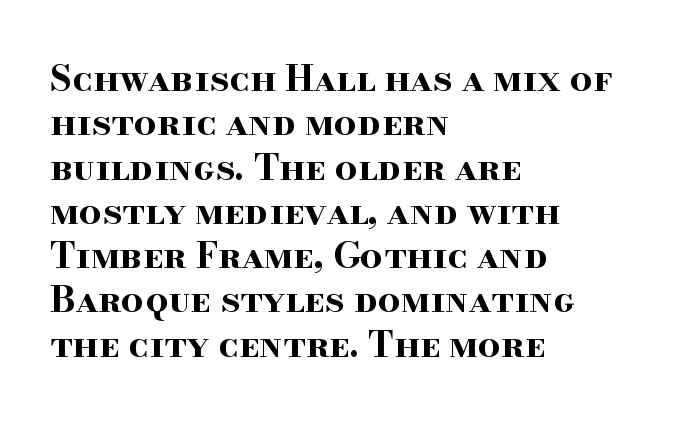
Q: Is the text bold? A: Yes.
Q: Is the text italic (slanted)? A: No, it is upright.
Q: Is the typeface a serif or a sans-serif typeface? A: Serif.
Q: Is the text underlined? A: No.
Q: How is the paragraph aligned? A: Left-aligned.
Q: Is the spacing between letters normal or unusually wide? A: Normal.
Q: Width (condensed, normal, or wide)? A: Wide.
Q: Stroke contrast? A: High.
Q: x-height? A: Small.
Q: Monospaced? A: No.
